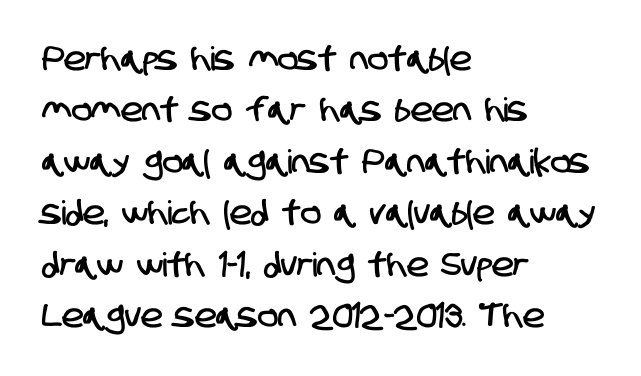
The image shows 33 px condensed sans-serif type; set left-aligned, normal line spacing (1.56x), normal letter spacing, not underlined; low stroke contrast and a large x-height.
